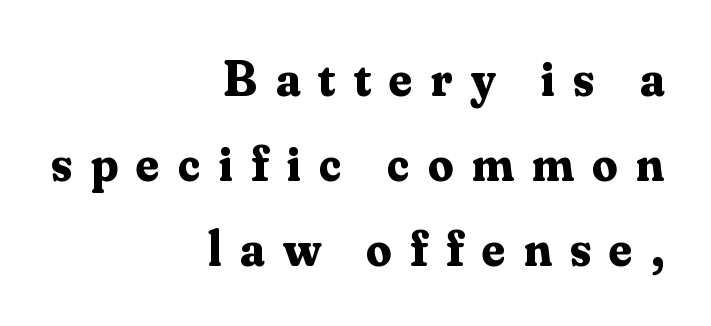
Regular leading. Decoration check: the copy has no underline. Every stem runs plumb, perpendicular to the baseline. You could not count columns in this text — the font is proportionally spaced. Tracking here is generous; glyphs stand well apart from one another.
